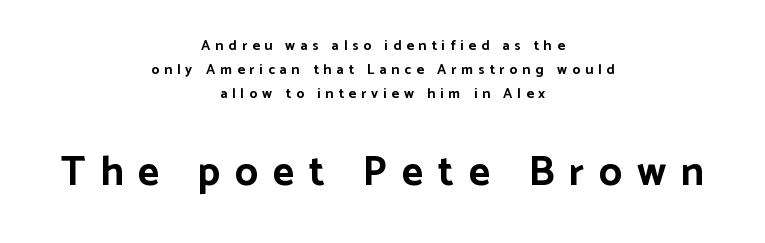
The image shows 41 px bold sans-serif type, upright; set centered, line spacing 1.72x, unusually wide letter spacing (+0.36 em), not underlined; the second (bottom) block is 2.93x larger; low stroke contrast and a medium x-height.
